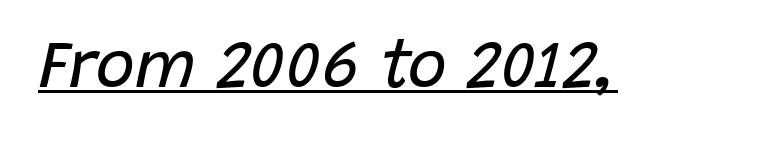
The image shows 66 px regular-weight type, italic (leaning right); set normal letter spacing, underlined; low stroke contrast and a large x-height.
